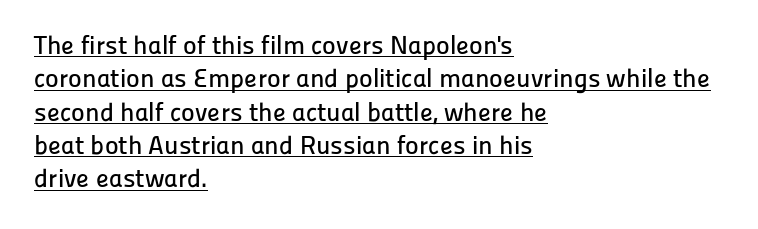
The vertical gap from one line to the next is medium. What decoration does the sample have? An underline. How are the letters spaced? Ordinarily, with no added tracking. This is the regular roman posture of the typeface.
